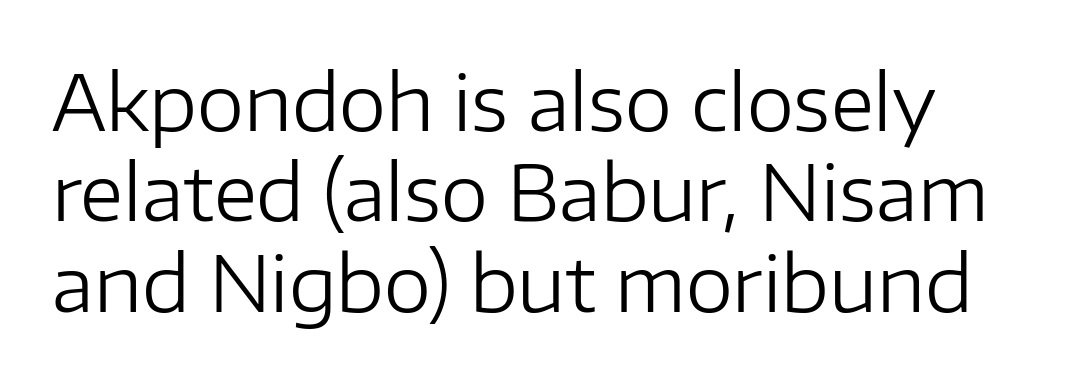
The image shows 76 px regular-weight sans-serif type, upright; set line spacing 1.19x, normal letter spacing, not underlined; low stroke contrast and a medium x-height.
